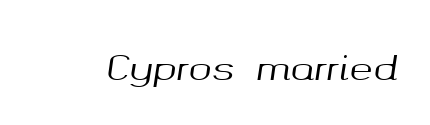
{"italic": "yes", "lean": "right", "slant_degrees": 8, "width": "normal", "stroke_contrast": "medium", "x_height": "medium", "monospaced": "no", "underline": "no", "letter_spacing": "normal", "letter_spacing_em": 0.0, "glyph_px": 35}
